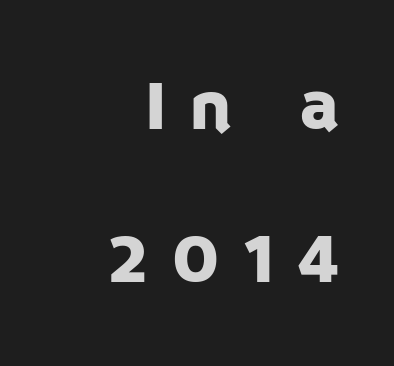
{"serif": "no", "italic": "no", "width": "normal", "stroke_contrast": "low", "x_height": "large", "monospaced": "no", "underline": "no", "align": "right", "line_spacing": "loose", "line_spacing_ratio": 2.13, "letter_spacing": "wide", "letter_spacing_em": 0.34, "glyph_px": 72}
